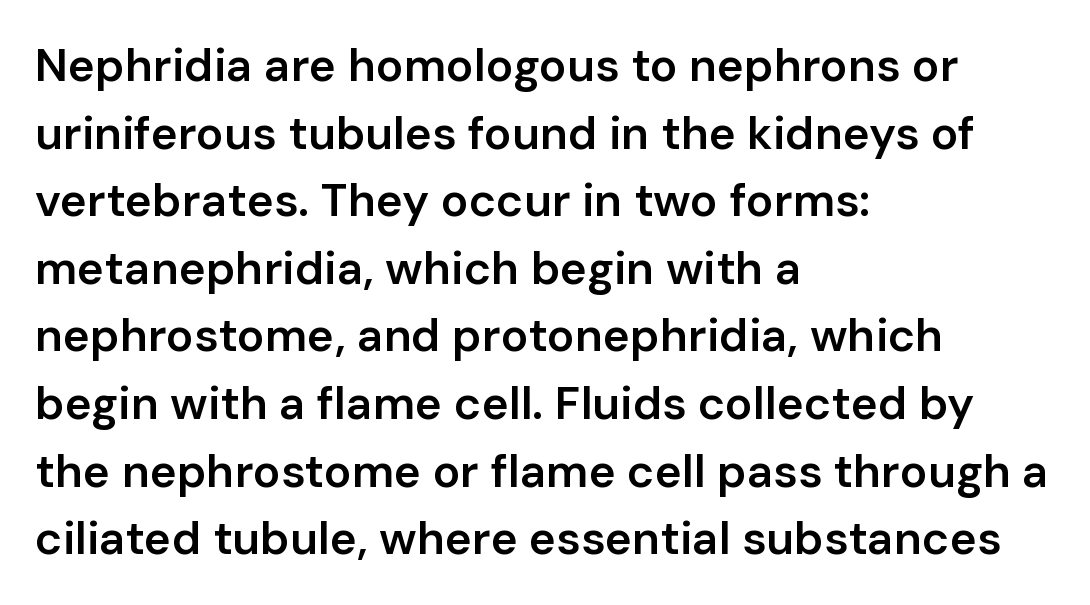
{"serif": "no", "italic": "no", "bold": "semi", "weight": "semibold", "width": "normal", "stroke_contrast": "low", "x_height": "medium", "monospaced": "no", "underline": "no", "align": "left", "line_spacing": "normal", "line_spacing_ratio": 1.47, "letter_spacing": "normal", "letter_spacing_em": 0.0, "glyph_px": 46}
